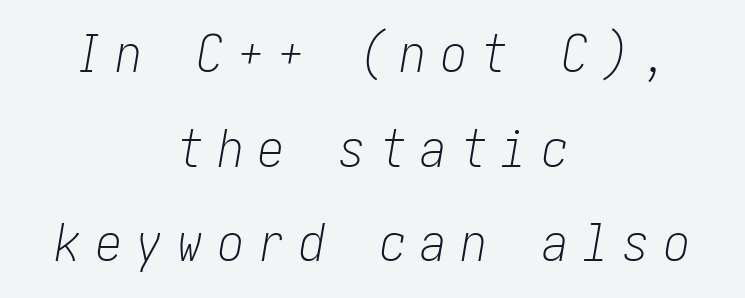
Short and long lines alike share a common midpoint. The words here are not underlined. Heaviness? Minimal to ordinary, like unemphasized prose. The passage shown has open, widely tracked lettering throughout. The letters are slanted; this is an italic face.
